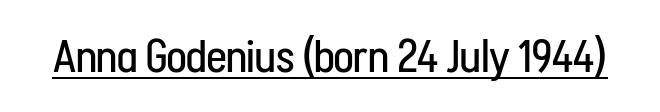
The image shows 46 px regular-weight, condensed sans-serif type, upright; set normal letter spacing, underlined; low stroke contrast and a medium x-height.
